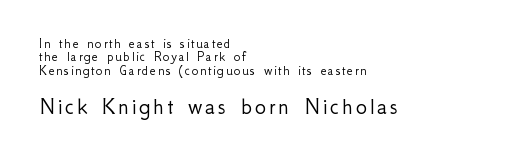
{"italic": "no", "bold": "no", "underline": "no", "align": "left", "line_spacing": "tight", "line_spacing_ratio": 0.96, "larger_block": "second", "size_ratio": 1.71, "glyph_px": 24}
